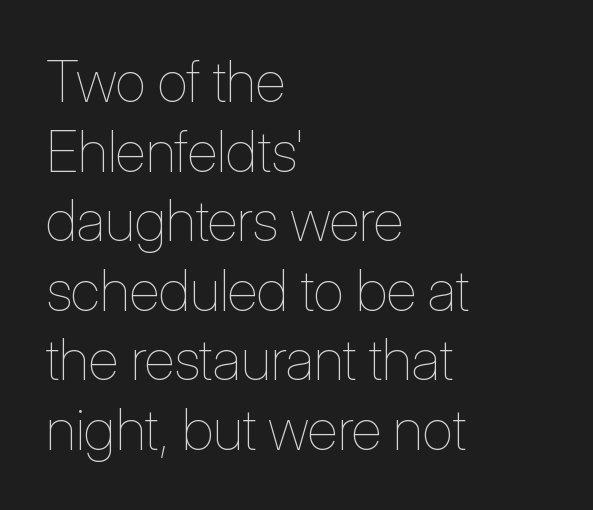
{"italic": "no", "bold": "no", "weight": "thin", "width": "condensed", "stroke_contrast": "low", "x_height": "medium", "monospaced": "no", "underline": "no", "align": "left", "line_spacing_ratio": 1.22, "letter_spacing": "normal", "letter_spacing_em": 0.0, "glyph_px": 57}
